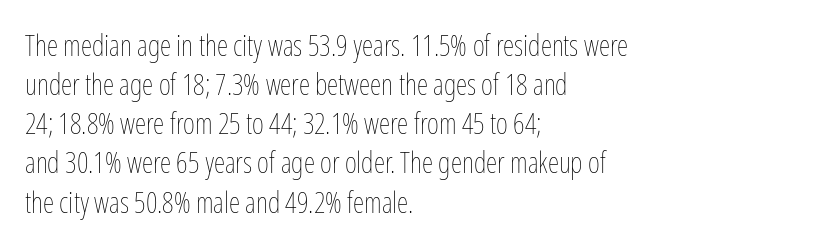
{"italic": "no", "bold": "no", "weight": "thin", "width": "condensed", "stroke_contrast": "low", "x_height": "medium", "monospaced": "no", "underline": "no", "align": "left", "line_spacing": "normal", "line_spacing_ratio": 1.35, "letter_spacing": "normal", "letter_spacing_em": 0.0, "glyph_px": 29}
